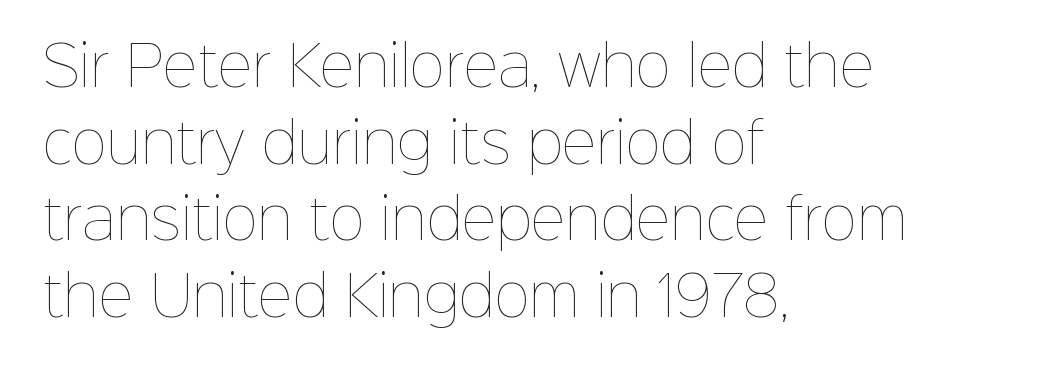
A quiet, ordinary-to-light weight characterises the typeface. Characters follow at the spacing the type designer built in. The gap between lines stays unmarked. Compared with a centered layout, this one pins lines to the left instead.
